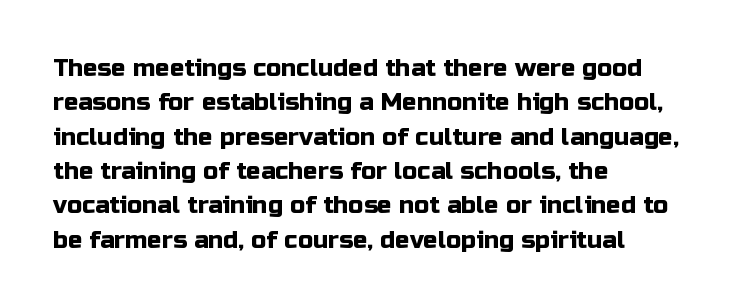
The image shows 24 px text type, upright; set left-aligned, normal line spacing (1.43x), normal letter spacing, not underlined.
